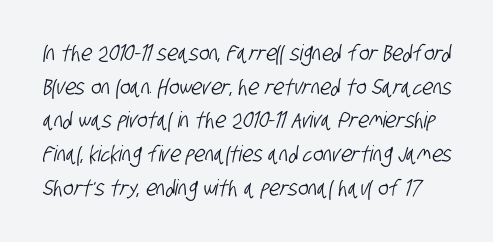
Summary of vertical rhythm: regular, with standard interline spacing. Default kerning and tracking; the words read as compact shapes. Letters rest on an invisible, unmarked baseline.
